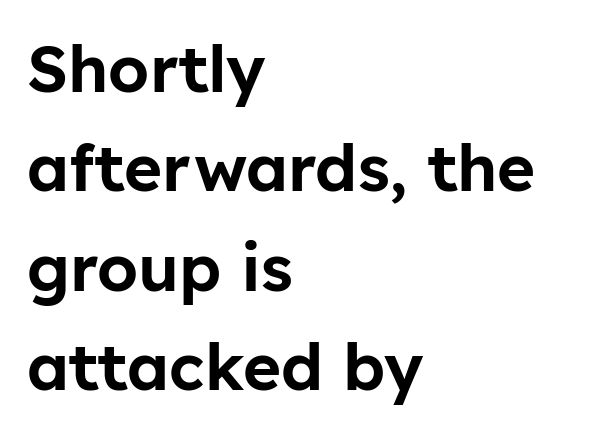
The image shows 65 px sans-serif type, upright; set left-aligned, normal line spacing (1.53x), normal letter spacing, not underlined; low stroke contrast and a medium x-height.
